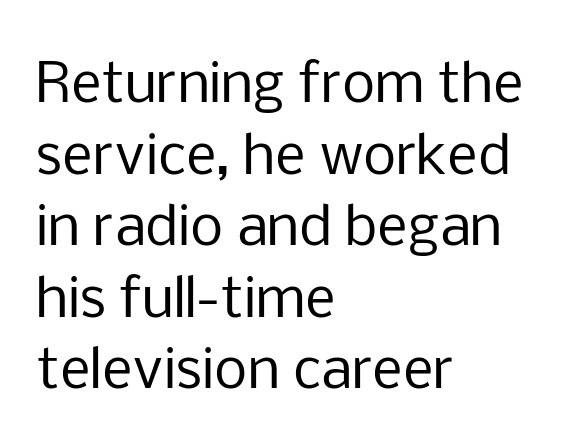
Q: Is the text bold? A: No.
Q: Is the text italic (slanted)? A: No, it is upright.
Q: Is the typeface a serif or a sans-serif typeface? A: Sans-serif.
Q: Is the text underlined? A: No.
Q: How is the paragraph aligned? A: Left-aligned.
Q: Is the spacing between letters normal or unusually wide? A: Normal.
Q: Is the spacing between lines tight, normal or loose? A: Normal.
Q: Width (condensed, normal, or wide)? A: Normal.
Q: Stroke contrast? A: Low.
Q: x-height? A: Medium.
Q: Monospaced? A: No.
